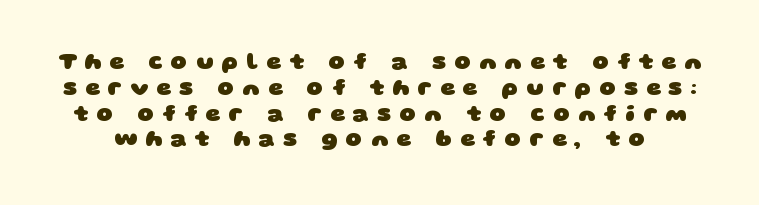
The image shows 23 px bold type; set tight line spacing (1.12x), unusually wide letter spacing (+0.35 em), not underlined.
